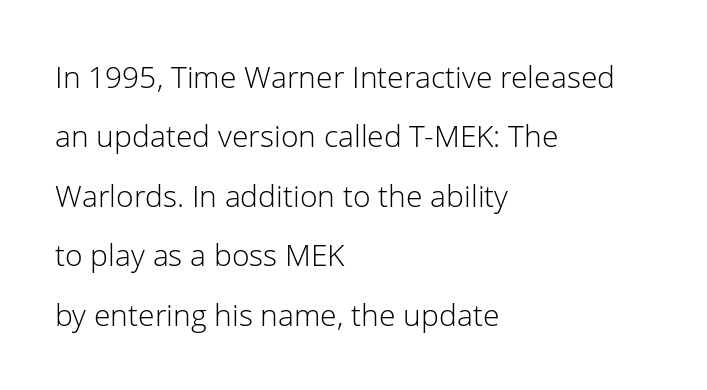
The area under the type is left untouched. Every row of glyphs begins at an identical x-position on the left. Vertical spacing — loose. Unlike a traditional serif, this face leaves its strokes unadorned. Is this a fixed-width face? No — the glyphs have proportional, varying widths.
